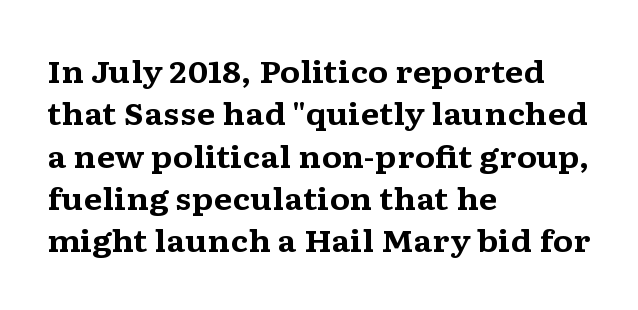
The image shows 30 px bold, wide serif type, upright; set left-aligned, normal line spacing (1.41x), normal letter spacing, not underlined; medium stroke contrast and a medium x-height.
